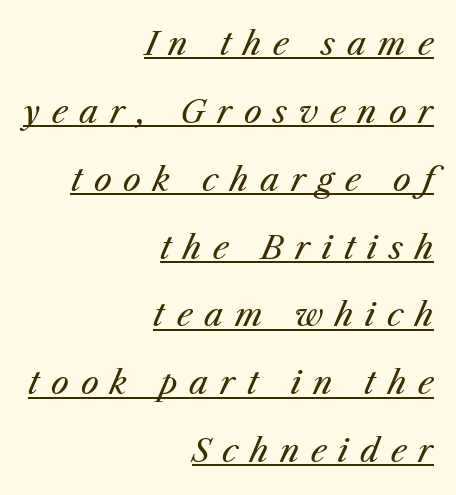
Inter-character spacing is expanded well beyond the font's built-in metrics. Somebody hit Ctrl+U on this one — the words are underlined. Emphasis-style slanted type is in use. These lines stack with their right ends in a neat column. The characters are drawn with everyday or finer stroke widths.
